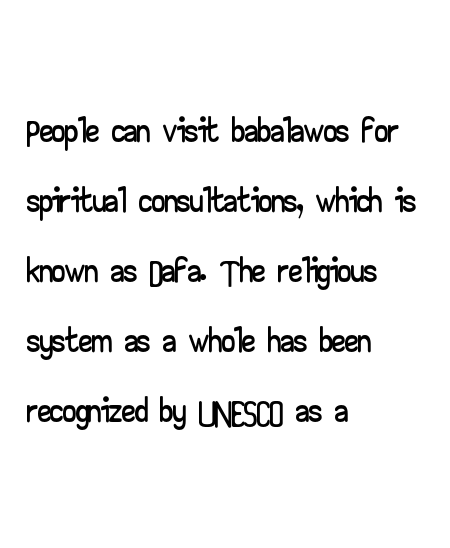
The lines sit at an ordinary, default distance from one another. In terms of letterspacing, this is plain default setting. The rendering anchors every line to the left-hand side. Posture: vertical. Think of a printed novel: that variable character pitch is what you see here.
